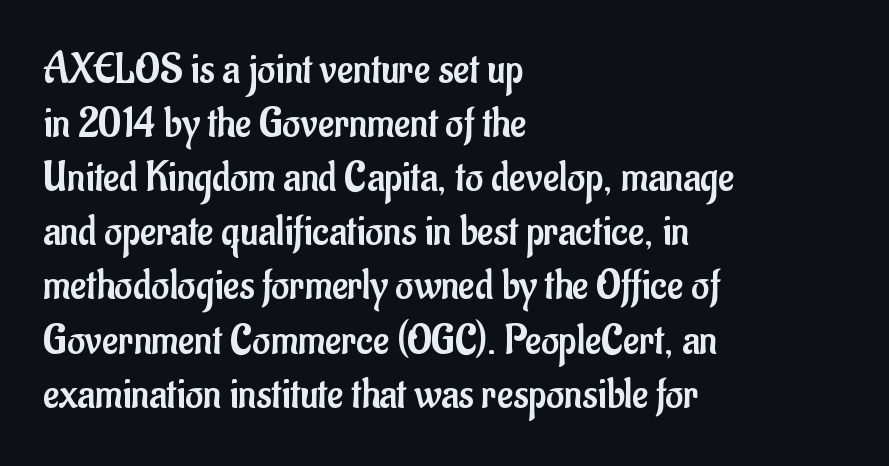
{"serif": "no", "italic": "no", "bold": "no", "weight": "regular", "width": "condensed", "stroke_contrast": "low", "x_height": "small", "monospaced": "no", "underline": "no", "align": "left", "line_spacing_ratio": 1.23, "letter_spacing": "normal", "letter_spacing_em": 0.0, "glyph_px": 44}
